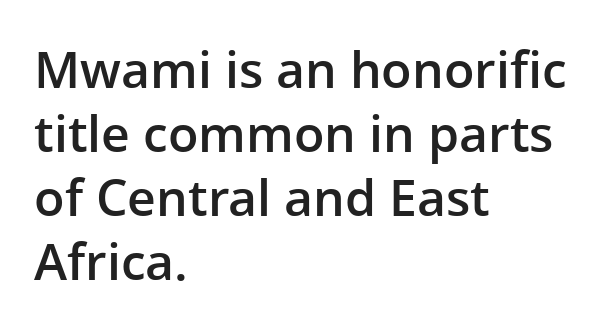
{"serif": "no", "italic": "no", "bold": "semi", "weight": "semibold", "width": "normal", "stroke_contrast": "low", "x_height": "medium", "monospaced": "no", "underline": "no", "align": "left", "line_spacing": "normal", "line_spacing_ratio": 1.28, "letter_spacing": "normal", "letter_spacing_em": 0.0, "glyph_px": 50}
